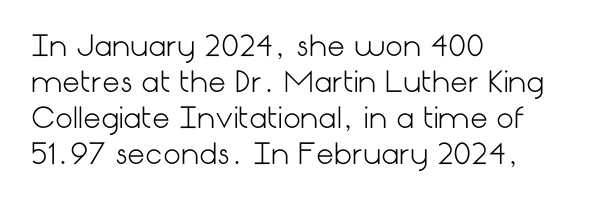
{"serif": "no", "italic": "no", "bold": "no", "weight": "light", "width": "normal", "stroke_contrast": "low", "x_height": "medium", "underline": "no", "align": "left", "line_spacing": "normal", "line_spacing_ratio": 1.29, "letter_spacing": "normal", "letter_spacing_em": 0.0, "glyph_px": 28}
